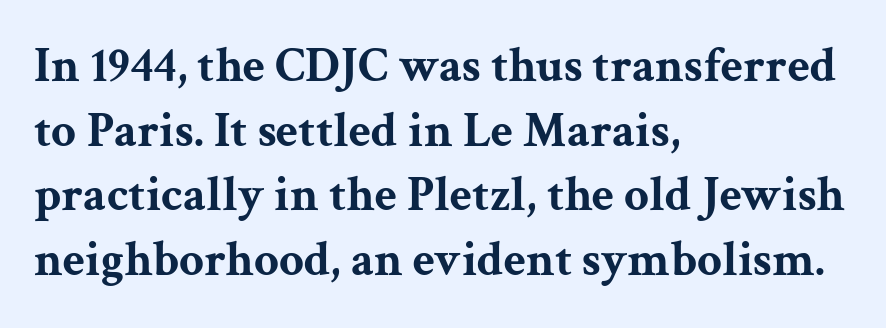
The image shows 49 px bold, wide serif type, upright; set left-aligned, normal line spacing (1.32x), normal letter spacing, not underlined; medium stroke contrast and a medium x-height.
